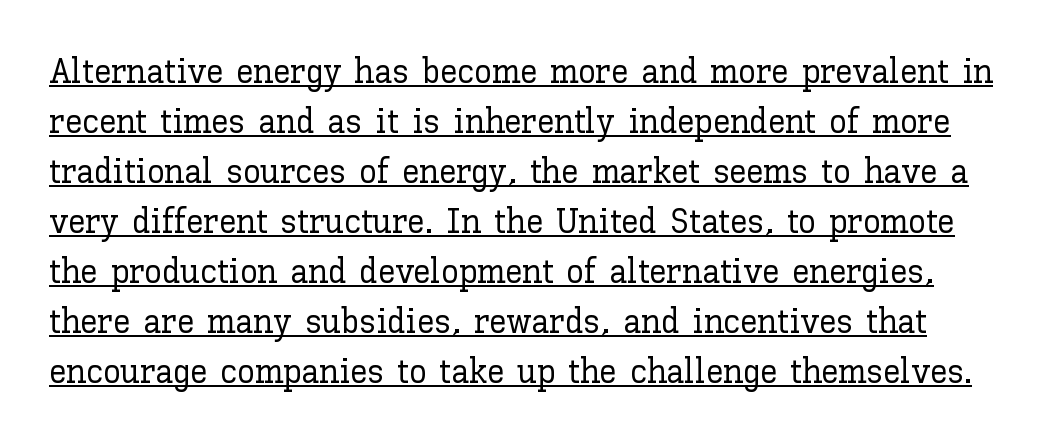
{"italic": "no", "width": "normal", "stroke_contrast": "low", "x_height": "medium", "monospaced": "no", "underline": "yes", "line_spacing": "normal", "line_spacing_ratio": 1.43, "letter_spacing": "normal", "letter_spacing_em": 0.0, "glyph_px": 35}
